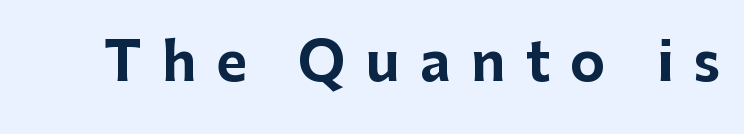
Q: Is the text bold? A: Yes.
Q: Is the text italic (slanted)? A: No, it is upright.
Q: Is the typeface a serif or a sans-serif typeface? A: Sans-serif.
Q: Is the text underlined? A: No.
Q: Is the spacing between letters normal or unusually wide? A: Unusually wide.
Q: Width (condensed, normal, or wide)? A: Normal.
Q: Stroke contrast? A: Low.
Q: x-height? A: Medium.
Q: Monospaced? A: No.
